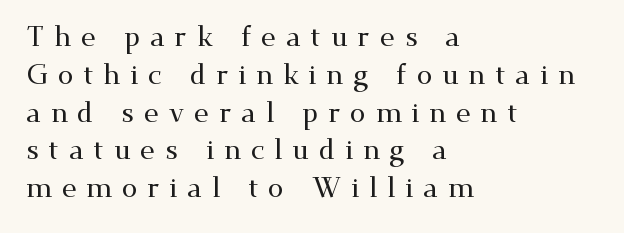
The image shows 28 px wide serif type, upright; set left-aligned, normal line spacing (1.35x), unusually wide letter spacing (+0.35 em), not underlined; medium stroke contrast and a small x-height.
